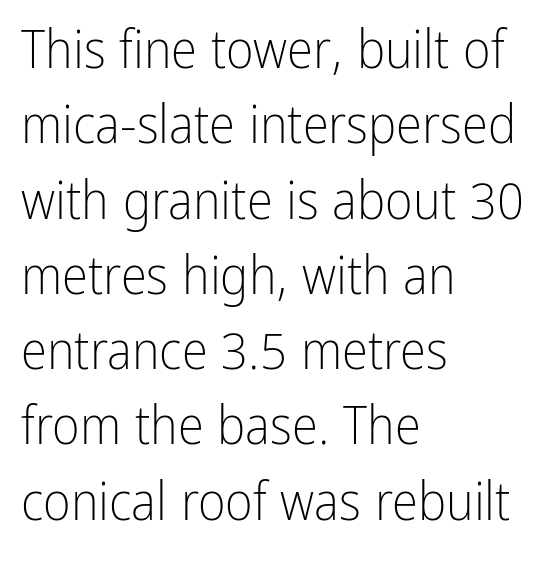
Posture: straight, roman, zero tilt. This sample keeps an unexceptional amount of space between lines. The horizontal fit of the characters is conventional and even. What kind of face is this? One without serifs — a sans. Is this a fixed-width face? No — the glyphs have proportional, varying widths.
